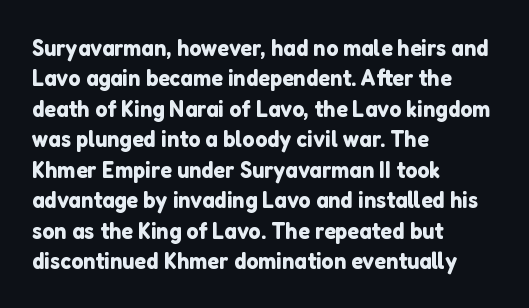
{"italic": "no", "underline": "no", "align": "left", "line_spacing": "normal", "line_spacing_ratio": 1.27, "letter_spacing": "normal", "letter_spacing_em": 0.0, "glyph_px": 24}
